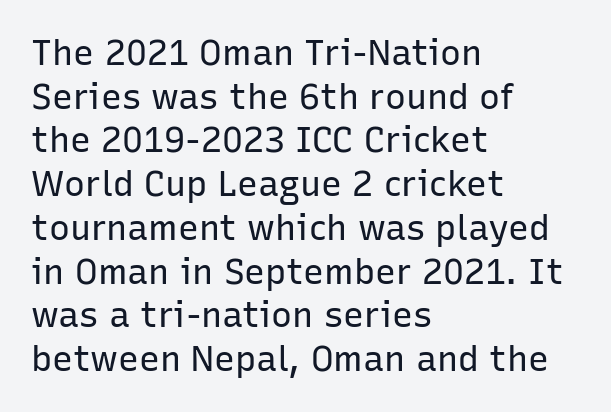
Caption: face not bold, strokes unweighted. This sample has the flowing, uneven cadence of proportional lettering. Serifs: no, the terminals of the letterforms are clean. Nobody drew a line under any word here.
